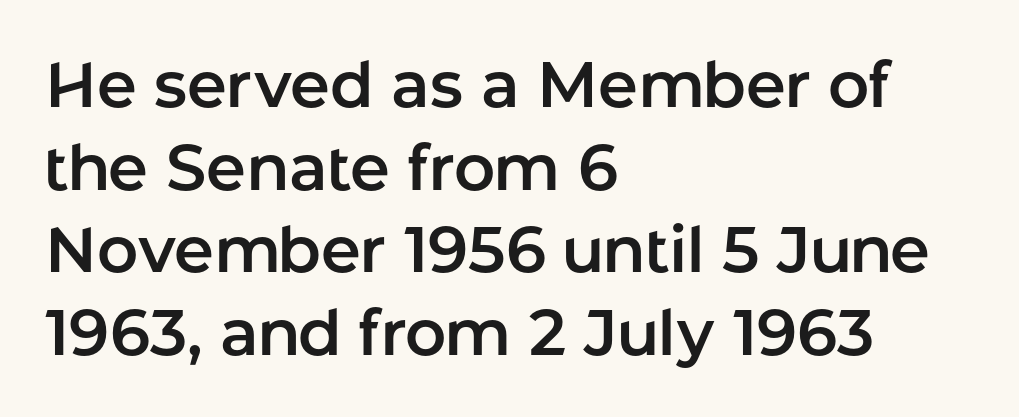
{"serif": "no", "italic": "no", "width": "normal", "stroke_contrast": "low", "x_height": "medium", "monospaced": "no", "underline": "no", "align": "left", "line_spacing": "normal", "line_spacing_ratio": 1.29, "letter_spacing": "normal", "letter_spacing_em": 0.0, "glyph_px": 64}
